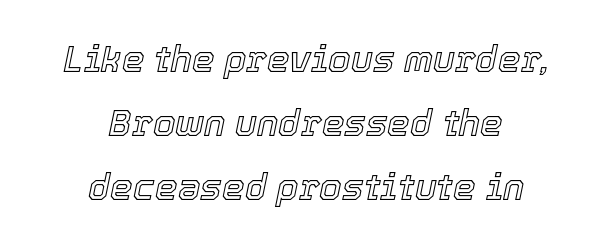
In CSS terms this would be text-align: center. Here the designer chose a conventional face with non-uniform glyph widths. An italicized treatment has been applied to the whole sample. This sample uses plain, unmodified letter spacing. The specimen omits any rule beneath the text block's lines.
